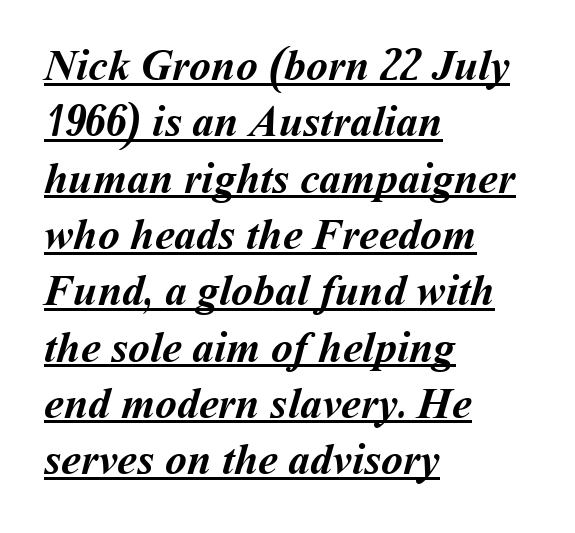
Weight: bold. Does a line run under the words? Yes, clearly. If you measured baseline to baseline, you'd find a middling distance. The ragged edge is on the right, which tells us the setting is flush left.
